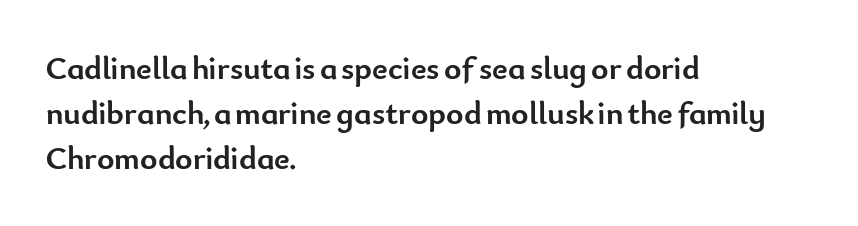
Q: Is the text bold? A: Yes.
Q: Is the text italic (slanted)? A: No, it is upright.
Q: Is the typeface a serif or a sans-serif typeface? A: Sans-serif.
Q: Is the text underlined? A: No.
Q: How is the paragraph aligned? A: Left-aligned.
Q: Is the spacing between letters normal or unusually wide? A: Normal.
Q: Is the spacing between lines tight, normal or loose? A: Normal.
Q: Width (condensed, normal, or wide)? A: Normal.
Q: Stroke contrast? A: Low.
Q: x-height? A: Small.
Q: Monospaced? A: No.
